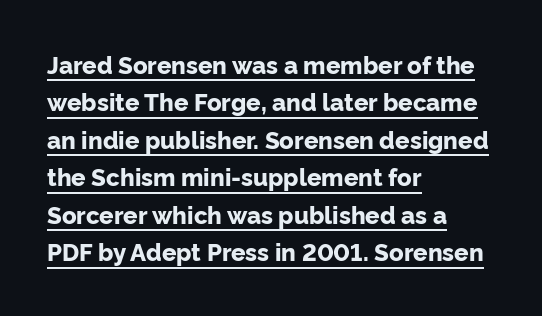
Q: Is the text bold? A: Yes.
Q: Is the text italic (slanted)? A: No, it is upright.
Q: Is the text underlined? A: Yes.
Q: How is the paragraph aligned? A: Left-aligned.
Q: Is the spacing between letters normal or unusually wide? A: Normal.
Q: Is the spacing between lines tight, normal or loose? A: Normal.
